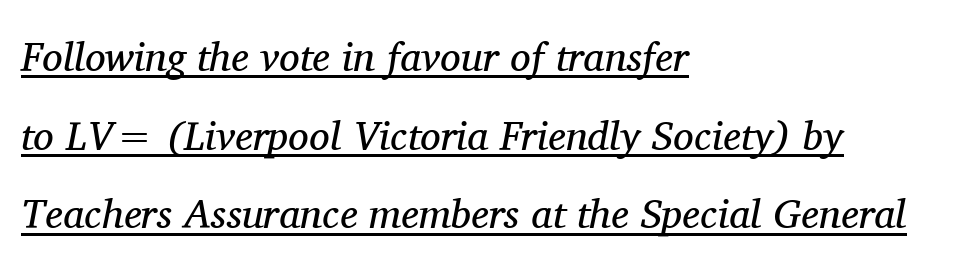
Q: Is the text bold? A: No.
Q: Is the text italic (slanted)? A: Yes, it leans right by about 11 degrees.
Q: Is the typeface a serif or a sans-serif typeface? A: Serif.
Q: Is the text underlined? A: Yes.
Q: How is the paragraph aligned? A: Left-aligned.
Q: Is the spacing between letters normal or unusually wide? A: Normal.
Q: Is the spacing between lines tight, normal or loose? A: Loose.
Q: Width (condensed, normal, or wide)? A: Normal.
Q: Stroke contrast? A: Medium.
Q: x-height? A: Medium.
Q: Monospaced? A: No.
